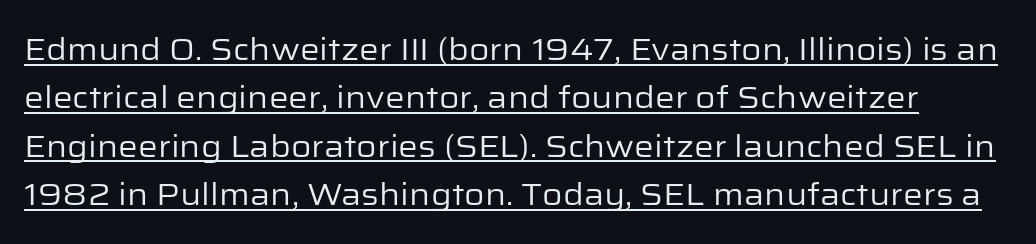
The image shows 31 px regular-weight sans-serif type, upright; set normal line spacing (1.56x), normal letter spacing, underlined; low stroke contrast and a medium x-height.
